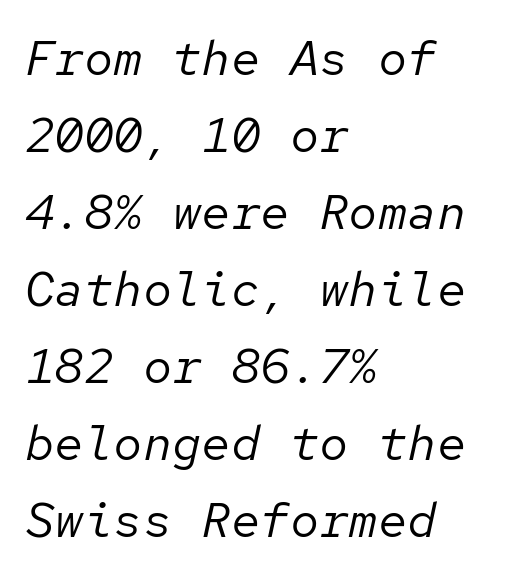
{"italic": "yes", "lean": "right", "slant_degrees": 12, "bold": "no", "weight": "regular", "width": "normal", "stroke_contrast": "low", "x_height": "medium", "monospaced": "yes", "underline": "no", "align": "left", "line_spacing": "normal", "line_spacing_ratio": 1.57, "letter_spacing": "normal", "letter_spacing_em": 0.0, "glyph_px": 49}
